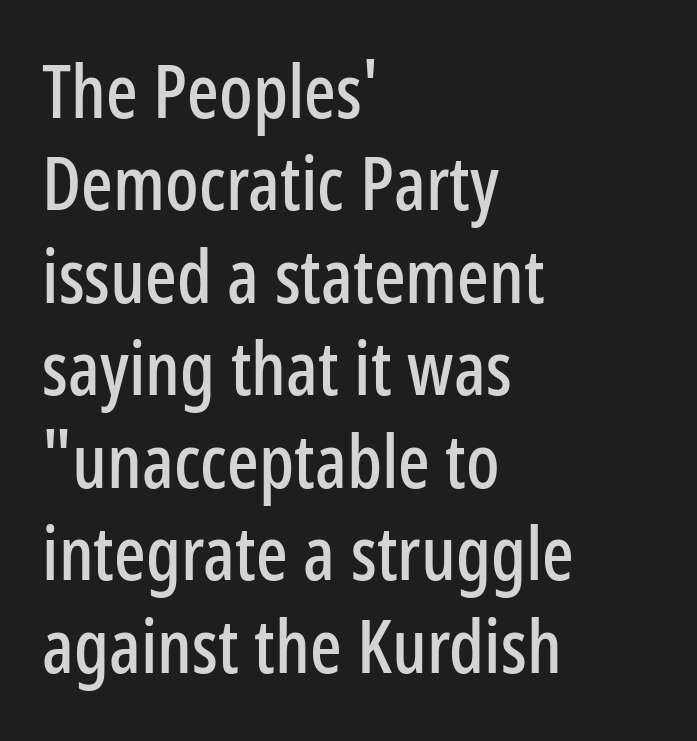
Q: Is the text italic (slanted)? A: No, it is upright.
Q: Is the typeface a serif or a sans-serif typeface? A: Sans-serif.
Q: Is the text underlined? A: No.
Q: How is the paragraph aligned? A: Left-aligned.
Q: Is the spacing between letters normal or unusually wide? A: Normal.
Q: Is the spacing between lines tight, normal or loose? A: Normal.
Q: Width (condensed, normal, or wide)? A: Condensed.
Q: Stroke contrast? A: Low.
Q: x-height? A: Medium.
Q: Monospaced? A: No.
